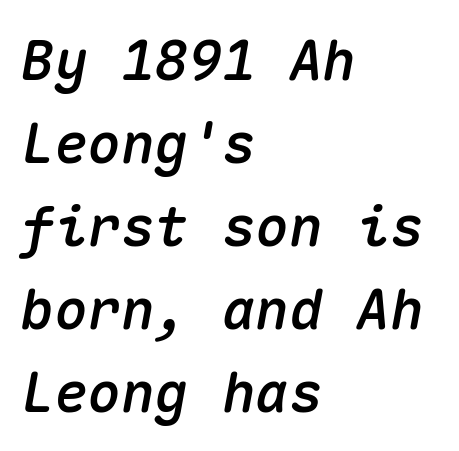
Horizontal bands of white between lines are of average thickness. Letter spacing: default. These lines were composed using italics. Note the uniform advance width — an 'i' takes as much space as an 'm'. One-word summary of the alignment: left.
